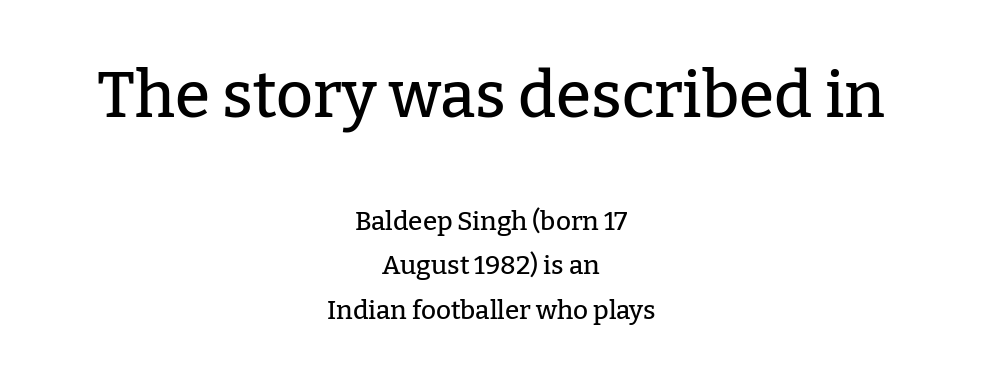
Q: Is the text italic (slanted)? A: No, it is upright.
Q: Is the typeface a serif or a sans-serif typeface? A: Serif.
Q: Is the text underlined? A: No.
Q: How is the paragraph aligned? A: Centered.
Q: Is the spacing between letters normal or unusually wide? A: Normal.
Q: Which block of text is set in a larger size, the first (top) or the second (bottom)? A: The first (top) one.
Q: Width (condensed, normal, or wide)? A: Normal.
Q: Stroke contrast? A: Low.
Q: x-height? A: Medium.
Q: Monospaced? A: No.
